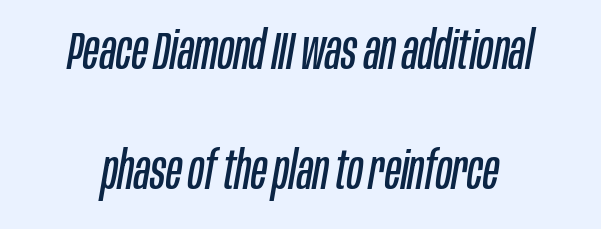
Q: Is the text bold? A: No.
Q: Is the text italic (slanted)? A: Yes, it leans right by about 10 degrees.
Q: Is the text underlined? A: No.
Q: Is the spacing between letters normal or unusually wide? A: Normal.
Q: Is the spacing between lines tight, normal or loose? A: Loose.
Q: Width (condensed, normal, or wide)? A: Condensed.
Q: Stroke contrast? A: Low.
Q: x-height? A: Large.
Q: Monospaced? A: No.
